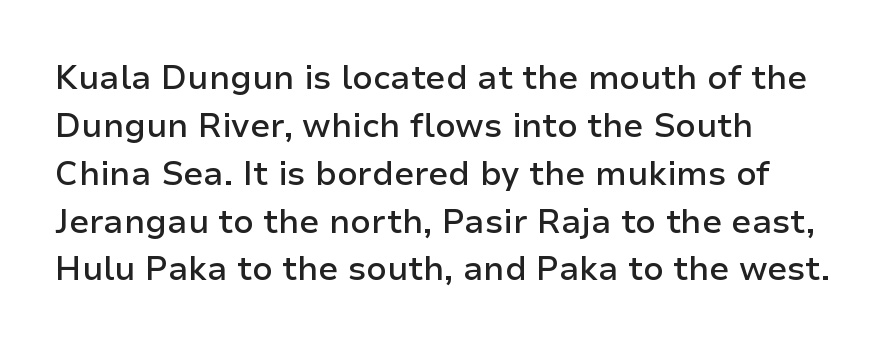
{"serif": "no", "italic": "no", "bold": "semi", "weight": "semibold", "width": "normal", "stroke_contrast": "low", "x_height": "medium", "monospaced": "no", "underline": "no", "align": "left", "line_spacing": "normal", "line_spacing_ratio": 1.45, "letter_spacing": "normal", "letter_spacing_em": 0.0, "glyph_px": 33}
